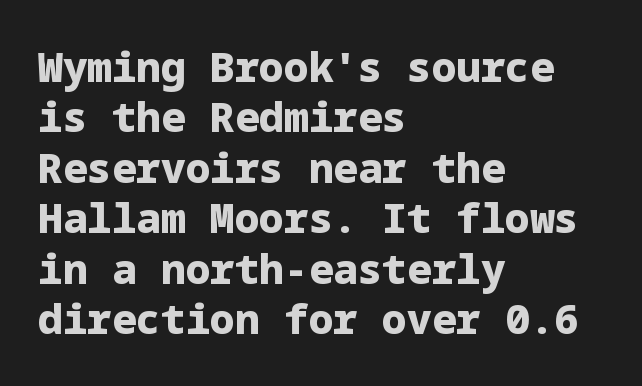
{"serif": "no", "italic": "no", "bold": "yes", "weight": "heavy", "width": "normal", "stroke_contrast": "low", "x_height": "medium", "underline": "no", "align": "left", "line_spacing_ratio": 1.23, "letter_spacing": "normal", "letter_spacing_em": 0.0, "glyph_px": 41}
